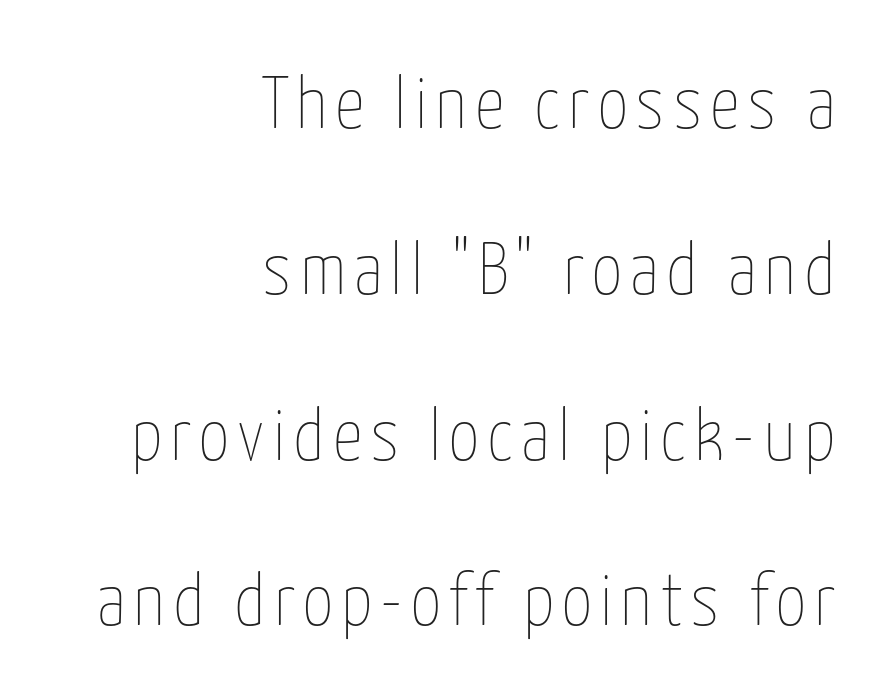
All the whitespace from short lines collects on the left. A clean baseline with only descenders dipping below it. Varying glyph widths throughout — classic text-font behaviour. Summary of weight: not heavy and not bold. Ordinary non-slanted type is in use. The block of text is sparse from top to bottom, with ample space between rows.
